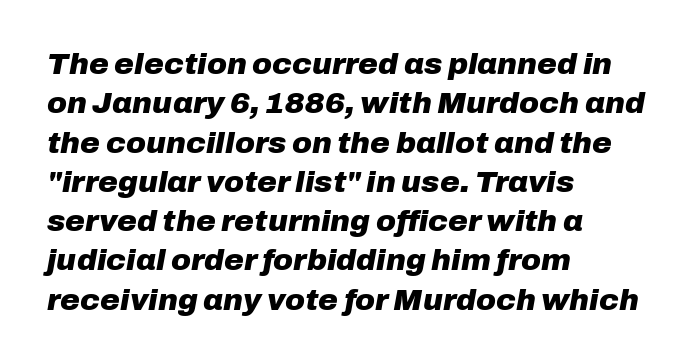
The letters are bold, with thick, heavy strokes. Words appear dense and cohesive because spacing is normal. The space between consecutive lines is moderate. Think of a printed novel: that variable character pitch is what you see here. Underlining? Definitely not there.
